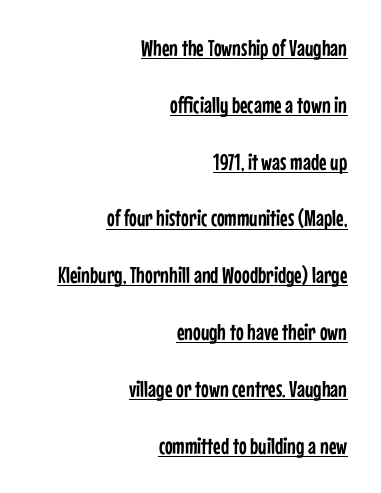
Q: Is the text italic (slanted)? A: No, it is upright.
Q: Is the text underlined? A: Yes.
Q: How is the paragraph aligned? A: Right-aligned.
Q: Is the spacing between letters normal or unusually wide? A: Normal.
Q: Is the spacing between lines tight, normal or loose? A: Loose.
